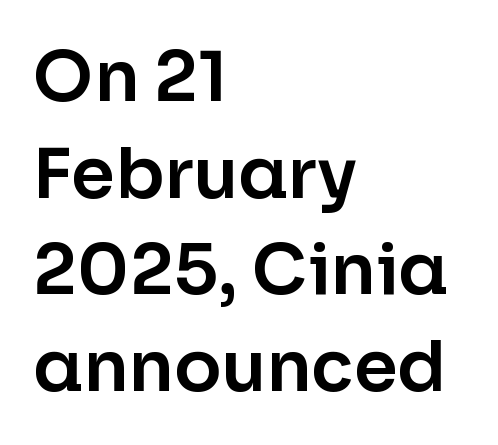
Do the characters align in a grid? No, the font is proportional. This is sans-serif lettering, the kind often seen on screens and signage. Vertical spacing — default. Rendered with straight, roman letterforms. Spacing between characters is what you'd get straight out of the box.
